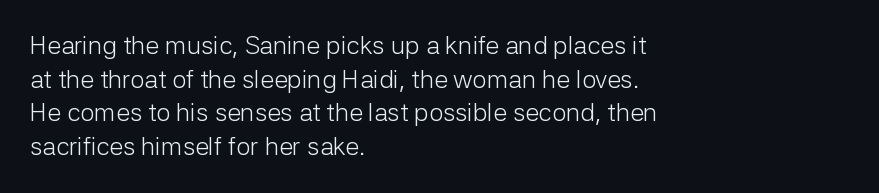
{"italic": "no", "bold": "no", "underline": "no", "align": "left", "line_spacing": "normal", "line_spacing_ratio": 1.35, "letter_spacing": "normal", "letter_spacing_em": 0.0, "glyph_px": 25}
